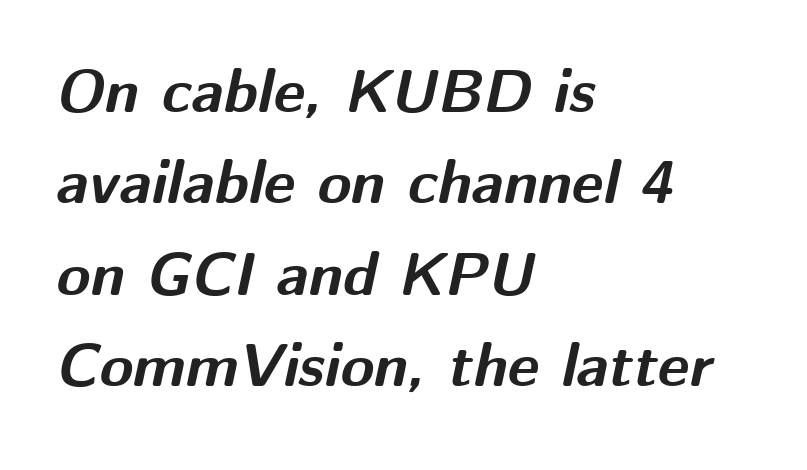
Q: Is the text bold? A: Yes.
Q: Is the text italic (slanted)? A: Yes, it leans right by about 12 degrees.
Q: Is the text underlined? A: No.
Q: How is the paragraph aligned? A: Left-aligned.
Q: Is the spacing between letters normal or unusually wide? A: Normal.
Q: Is the spacing between lines tight, normal or loose? A: Normal.
Q: Width (condensed, normal, or wide)? A: Normal.
Q: Stroke contrast? A: Medium.
Q: x-height? A: Medium.
Q: Monospaced? A: No.
